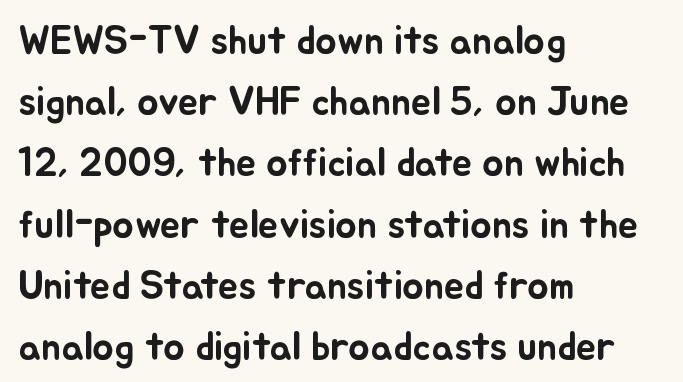
Q: Is the text italic (slanted)? A: No, it is upright.
Q: Is the text underlined? A: No.
Q: How is the paragraph aligned? A: Left-aligned.
Q: Is the spacing between letters normal or unusually wide? A: Normal.
Q: Is the spacing between lines tight, normal or loose? A: Normal.
Q: Width (condensed, normal, or wide)? A: Normal.
Q: Stroke contrast? A: Low.
Q: x-height? A: Small.
Q: Monospaced? A: No.
